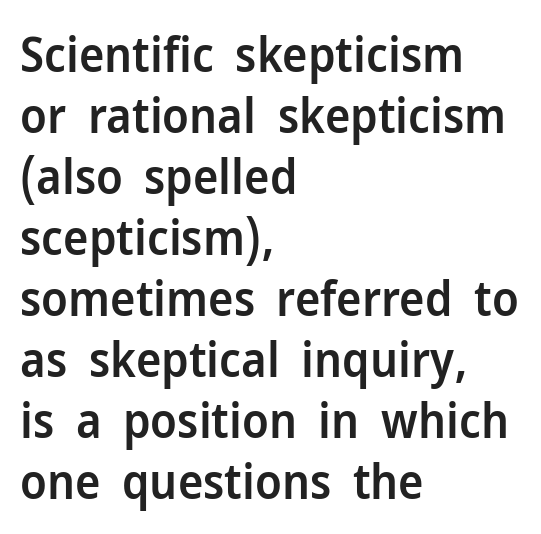
{"serif": "no", "italic": "no", "bold": "semi", "weight": "semibold", "width": "normal", "stroke_contrast": "low", "x_height": "medium", "monospaced": "no", "underline": "no", "align": "left", "line_spacing": "normal", "line_spacing_ratio": 1.27, "letter_spacing": "normal", "letter_spacing_em": 0.0, "glyph_px": 48}
